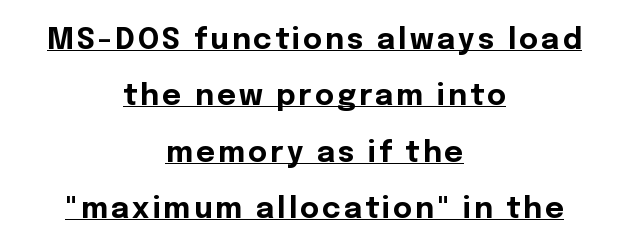
Q: Is the text bold? A: Yes.
Q: Is the text italic (slanted)? A: No, it is upright.
Q: Is the typeface a serif or a sans-serif typeface? A: Sans-serif.
Q: Is the text underlined? A: Yes.
Q: How is the paragraph aligned? A: Centered.
Q: Is the spacing between lines tight, normal or loose? A: Loose.
Q: Width (condensed, normal, or wide)? A: Normal.
Q: x-height? A: Medium.
Q: Monospaced? A: No.
